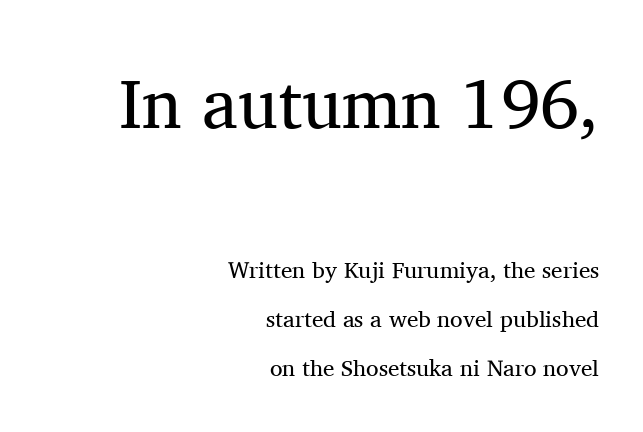
The rendering shrinks the type as you move from the upper chunk to the lower. Honestly, there is no underline to notice here at all. Horizontal alignment here is rightward, an uncommon choice for prose. Students, note that the glyphs here touch the page at normal intervals.
